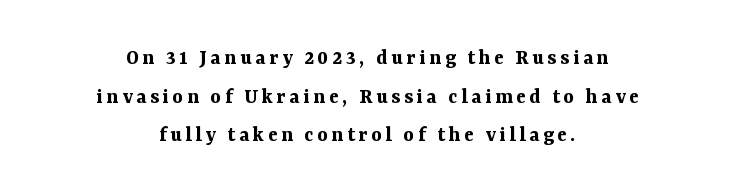
This is the regular roman posture of the typeface. Underlining? Definitely not there. This is heavy type, rendered in bold. These lines are centered, leaving both edges ragged.
